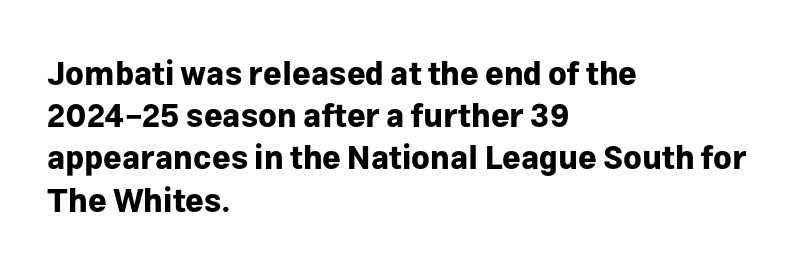
Q: Is the text bold? A: Yes.
Q: Is the text italic (slanted)? A: No, it is upright.
Q: Is the typeface a serif or a sans-serif typeface? A: Sans-serif.
Q: Is the text underlined? A: No.
Q: How is the paragraph aligned? A: Left-aligned.
Q: Is the spacing between letters normal or unusually wide? A: Normal.
Q: Is the spacing between lines tight, normal or loose? A: Normal.
Q: Width (condensed, normal, or wide)? A: Normal.
Q: Stroke contrast? A: Low.
Q: x-height? A: Medium.
Q: Monospaced? A: No.
